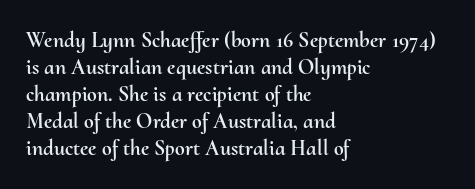
Q: Is the text italic (slanted)? A: No, it is upright.
Q: Is the text underlined? A: No.
Q: How is the paragraph aligned? A: Left-aligned.
Q: Is the spacing between letters normal or unusually wide? A: Normal.
